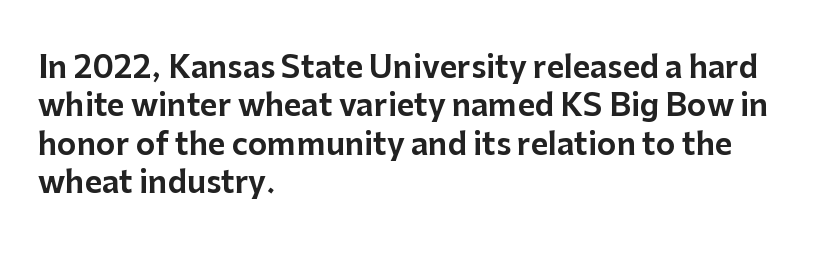
Q: Is the text italic (slanted)? A: No, it is upright.
Q: Is the typeface a serif or a sans-serif typeface? A: Sans-serif.
Q: Is the text underlined? A: No.
Q: How is the paragraph aligned? A: Left-aligned.
Q: Is the spacing between letters normal or unusually wide? A: Normal.
Q: Is the spacing between lines tight, normal or loose? A: Normal.
Q: Width (condensed, normal, or wide)? A: Normal.
Q: Stroke contrast? A: Low.
Q: x-height? A: Medium.
Q: Monospaced? A: No.
